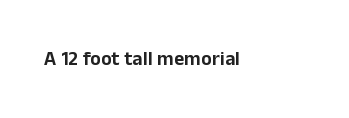
The image shows 20 px text type, upright; set left-aligned, normal letter spacing, not underlined.
